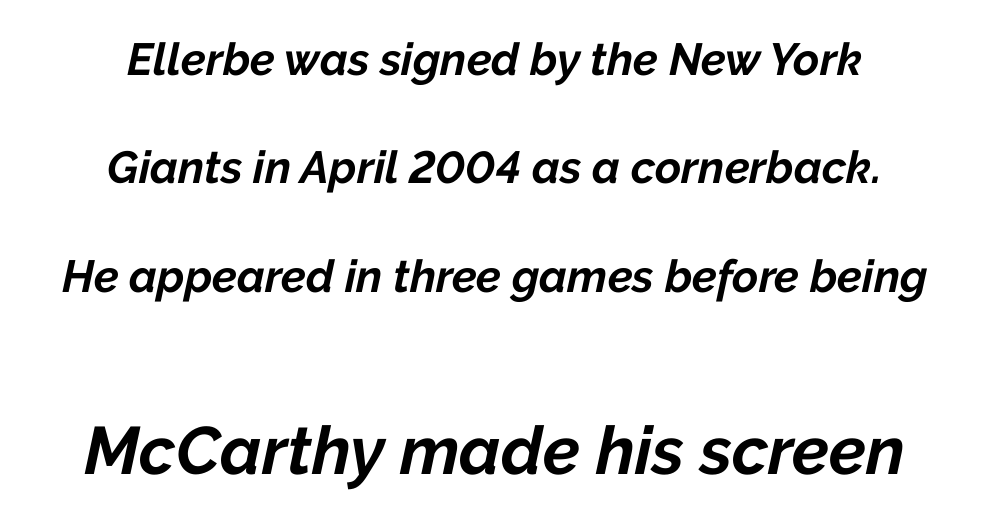
{"italic": "yes", "lean": "right", "slant_degrees": 12, "bold": "yes", "weight": "bold", "width": "normal", "stroke_contrast": "low", "x_height": "medium", "monospaced": "no", "underline": "no", "align": "center", "line_spacing": "loose", "line_spacing_ratio": 2.41, "letter_spacing": "normal", "letter_spacing_em": 0.0, "larger_block": "second", "size_ratio": 1.49, "glyph_px": 67}
